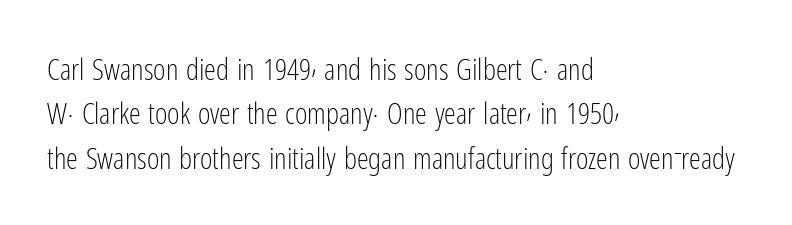
Q: Is the text bold? A: No.
Q: Is the text italic (slanted)? A: No, it is upright.
Q: Is the typeface a serif or a sans-serif typeface? A: Sans-serif.
Q: Is the text underlined? A: No.
Q: How is the paragraph aligned? A: Left-aligned.
Q: Is the spacing between letters normal or unusually wide? A: Normal.
Q: Is the spacing between lines tight, normal or loose? A: Normal.
Q: Width (condensed, normal, or wide)? A: Condensed.
Q: Stroke contrast? A: Low.
Q: x-height? A: Medium.
Q: Monospaced? A: No.
